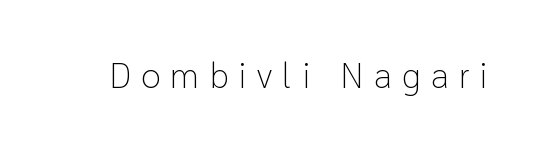
Notice how the stems are strictly vertical — no italics here. Proportional: the letters do not fall into vertical columns. Tracking here is generous; glyphs stand well apart from one another. The typeface chosen for these lines omits serifs. Heaviness? Minimal to ordinary, like unemphasized prose. Type without underlining.
